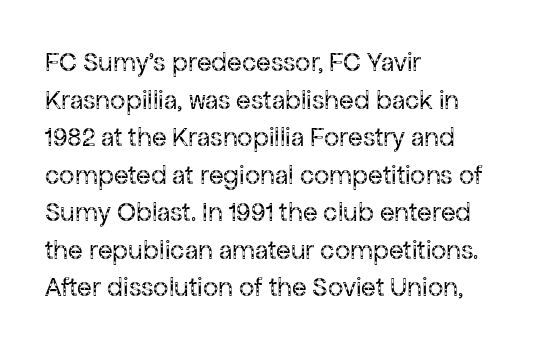
{"italic": "no", "bold": "no", "underline": "no", "align": "left", "line_spacing": "normal", "line_spacing_ratio": 1.39, "letter_spacing": "normal", "letter_spacing_em": 0.0, "glyph_px": 27}
